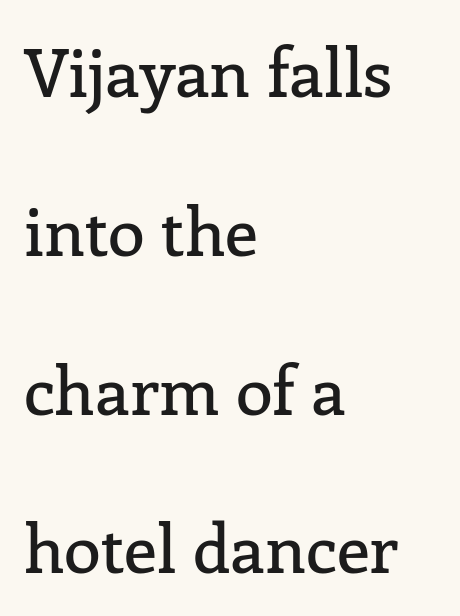
{"serif": "yes", "italic": "no", "width": "normal", "stroke_contrast": "low", "x_height": "medium", "monospaced": "no", "underline": "no", "align": "left", "line_spacing": "loose", "line_spacing_ratio": 2.37, "letter_spacing": "normal", "letter_spacing_em": 0.0, "glyph_px": 67}
